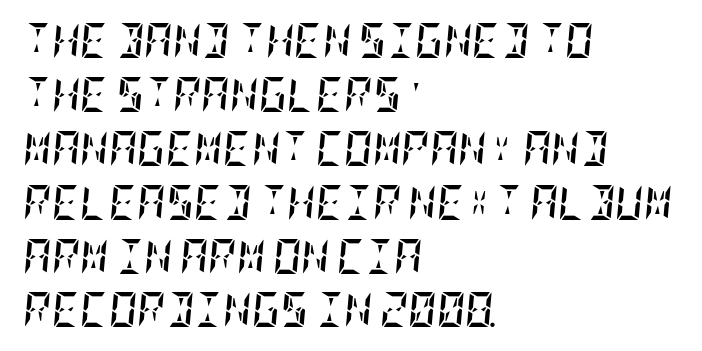
Q: Is the text bold? A: Yes.
Q: Is the text italic (slanted)? A: Yes, it leans right by about 5 degrees.
Q: Is the text underlined? A: No.
Q: How is the paragraph aligned? A: Left-aligned.
Q: Is the spacing between letters normal or unusually wide? A: Normal.
Q: Is the spacing between lines tight, normal or loose? A: Normal.
Q: Width (condensed, normal, or wide)? A: Condensed.
Q: Stroke contrast? A: Low.
Q: x-height? A: Large.
